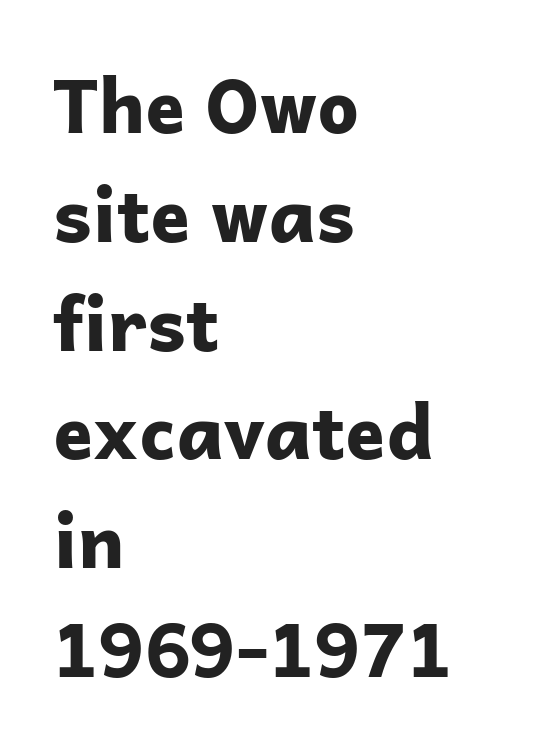
Note the varied advance widths — an 'i' is clearly narrower than an 'm'. This sample keeps an unexceptional amount of space between lines. The strip under each line holds only bare page. The font family rendered here belongs to the sans-serif group.
